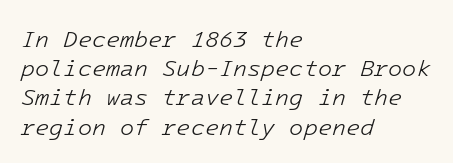
The lines in this sample share a left origin and differ only in where they stop. Quick note: interline space is typical. The space beneath each line is pristine and unruled. This sample uses plain, unmodified letter spacing. Designer's note — italics engaged.
